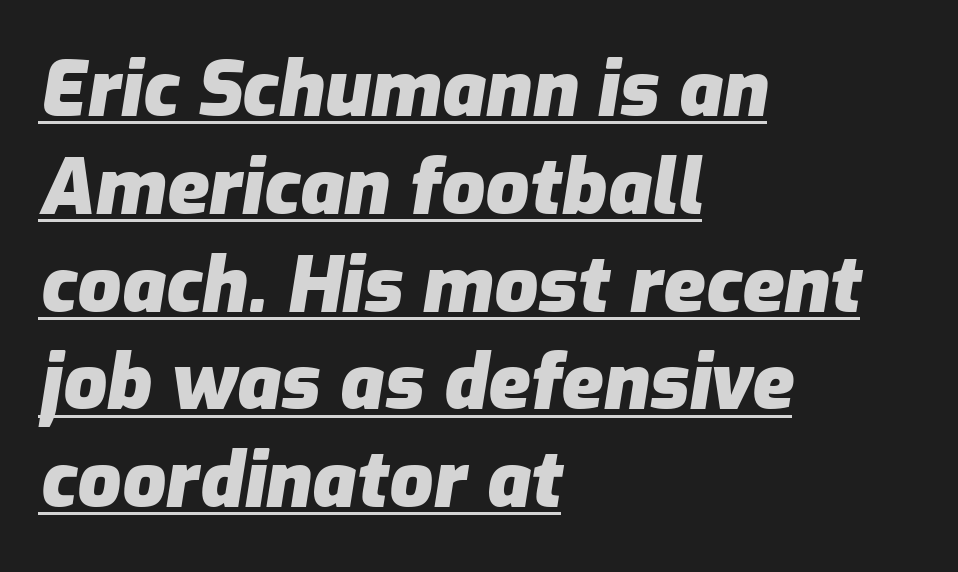
The image shows 77 px heavy type, italic (leaning right); set left-aligned, normal line spacing (1.27x), normal letter spacing, underlined; low stroke contrast and a medium x-height.
